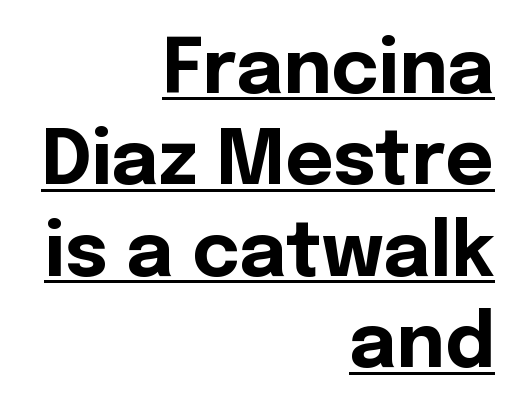
Q: Is the text bold? A: Yes.
Q: Is the text italic (slanted)? A: No, it is upright.
Q: Is the typeface a serif or a sans-serif typeface? A: Sans-serif.
Q: Is the text underlined? A: Yes.
Q: How is the paragraph aligned? A: Right-aligned.
Q: Is the spacing between letters normal or unusually wide? A: Normal.
Q: Width (condensed, normal, or wide)? A: Normal.
Q: x-height? A: Medium.
Q: Monospaced? A: No.
